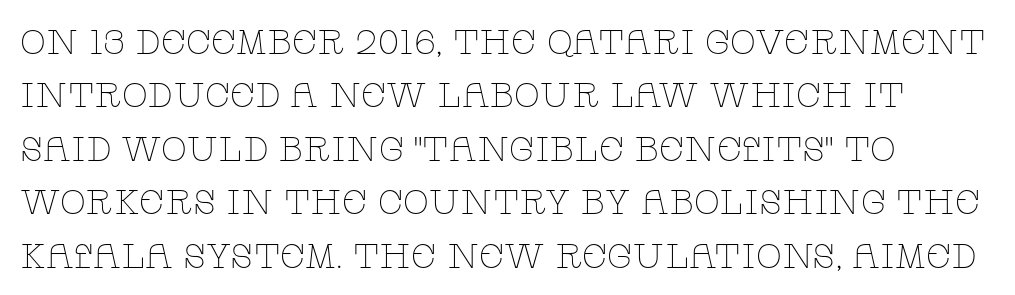
The image shows 34 px thin, wide serif type, upright; set left-aligned, normal line spacing (1.57x), normal letter spacing, not underlined; low stroke contrast and a large x-height.
